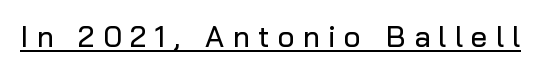
Q: Is the text italic (slanted)? A: No, it is upright.
Q: Is the typeface a serif or a sans-serif typeface? A: Sans-serif.
Q: Is the text underlined? A: Yes.
Q: Is the spacing between letters normal or unusually wide? A: Unusually wide.
Q: Width (condensed, normal, or wide)? A: Normal.
Q: Stroke contrast? A: Low.
Q: x-height? A: Medium.
Q: Monospaced? A: No.
